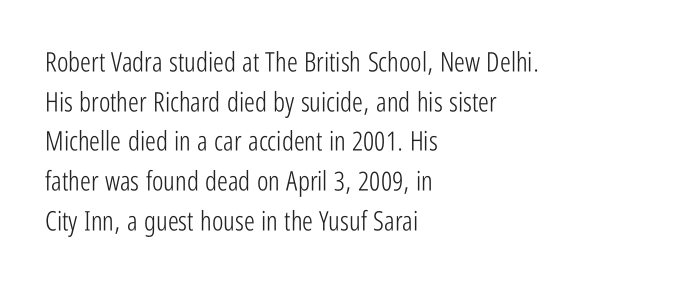
The image shows 27 px text type, upright; set left-aligned, normal line spacing (1.47x), normal letter spacing, not underlined.
